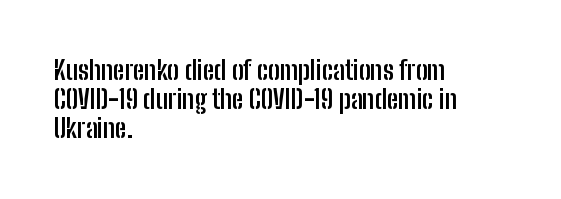
The line texture is even and compact thanks to regular tracking. Has an underline been added? It has not. The lines are packed closely together with very little leading. Notice how thick the strokes are: this is what a full bold looks like. Compared with a centered layout, this one pins lines to the left instead. Posture: vertical.
